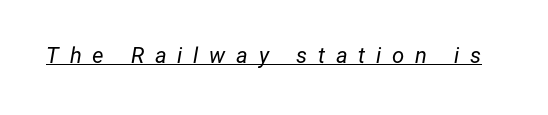
Students, note that the glyphs here are deliberately spaced far apart. Each line of the rendering has a horizontal stroke beneath the glyphs. This reads as an unemphasized weight, regular at the heaviest. The passage shown leans; its letterforms are oblique.
